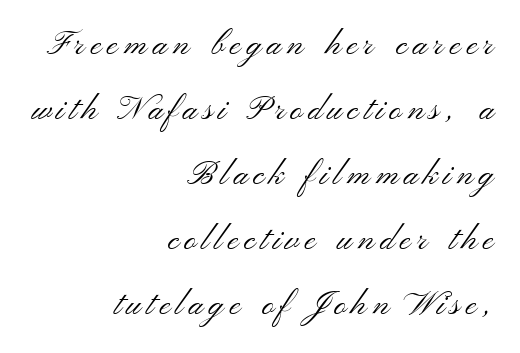
The font sits on the lighter half of the weight spectrum, regular included. Rows of type keep a wide berth in the vertical direction. Which margin do the lines hug? The right one — the left edge is uneven. Character widths vary here, with narrow letters taking less room than wide ones.
